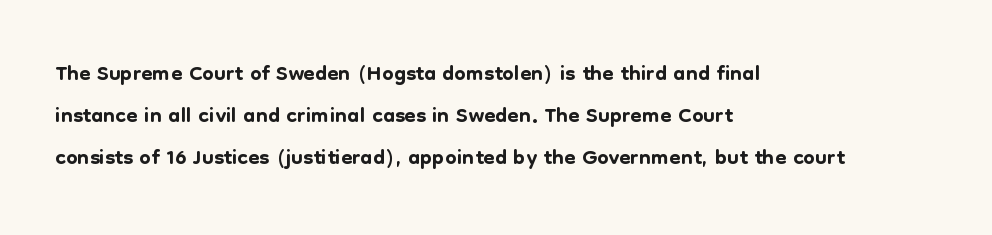
{"serif": "no", "italic": "no", "width": "normal", "stroke_contrast": "low", "x_height": "medium", "monospaced": "no", "underline": "no", "align": "left", "line_spacing": "normal", "line_spacing_ratio": 1.27, "letter_spacing": "normal", "letter_spacing_em": 0.0, "glyph_px": 33}
